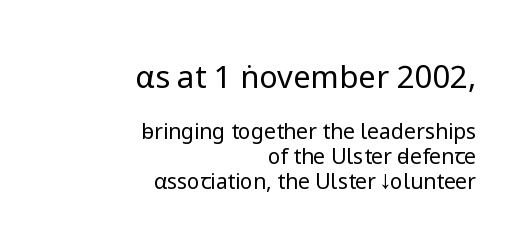
The image shows 31 px regular-weight sans-serif type, upright; set right-aligned, line spacing 1.2x, normal letter spacing, not underlined; the first (top) block is 1.48x larger; low stroke contrast and a medium x-height.
